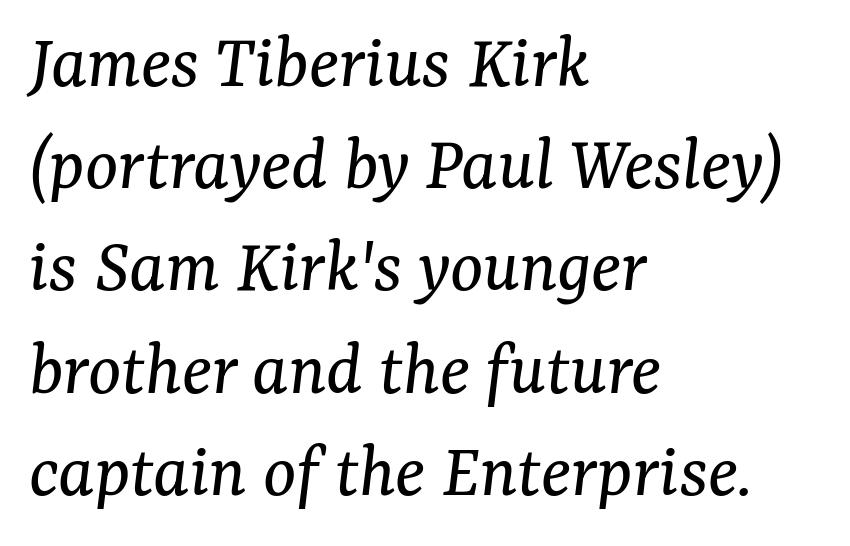
{"serif": "yes", "italic": "yes", "lean": "right", "slant_degrees": 7, "bold": "no", "weight": "regular", "width": "normal", "stroke_contrast": "medium", "x_height": "medium", "monospaced": "no", "underline": "no", "align": "left", "line_spacing": "normal", "line_spacing_ratio": 1.31, "letter_spacing": "normal", "letter_spacing_em": 0.0, "glyph_px": 78}
